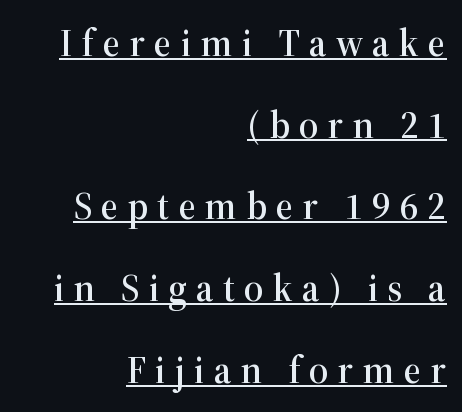
{"serif": "yes", "italic": "no", "width": "normal", "stroke_contrast": "high", "x_height": "medium", "monospaced": "no", "underline": "yes", "align": "right", "line_spacing": "loose", "line_spacing_ratio": 2.15, "letter_spacing": "wide", "letter_spacing_em": 0.24, "glyph_px": 38}
